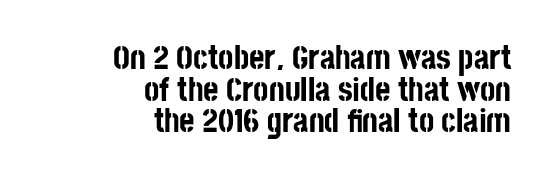
Character widths vary here, with narrow letters taking less room than wide ones. The rendering uses a bold face; every stroke is thick and dark. Each word holds together tightly as a unit, with standard inter-letter gaps. The compositor pushed each line to the right boundary. Does the lettering tilt? It doesn't — this is upright. The gap between lines stays unmarked.
